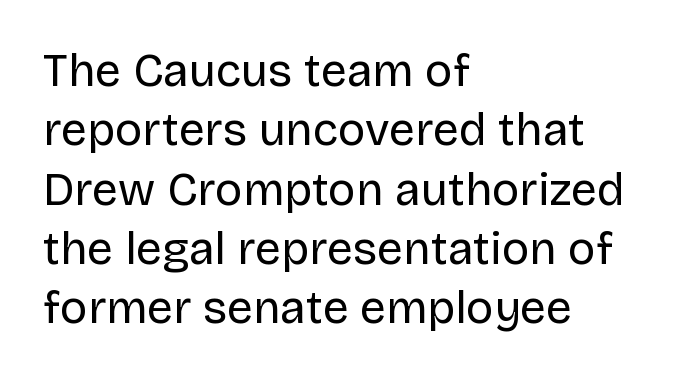
The image shows 46 px regular-weight sans-serif type, upright; set left-aligned, normal line spacing (1.29x), normal letter spacing, not underlined; low stroke contrast and a large x-height.
